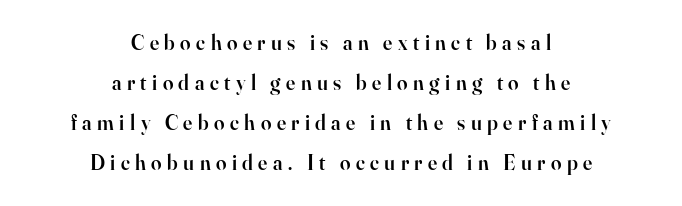
{"italic": "no", "bold": "semi", "underline": "no", "align": "center", "line_spacing": "loose", "line_spacing_ratio": 1.91, "letter_spacing": "wide", "letter_spacing_em": 0.26, "glyph_px": 21}
